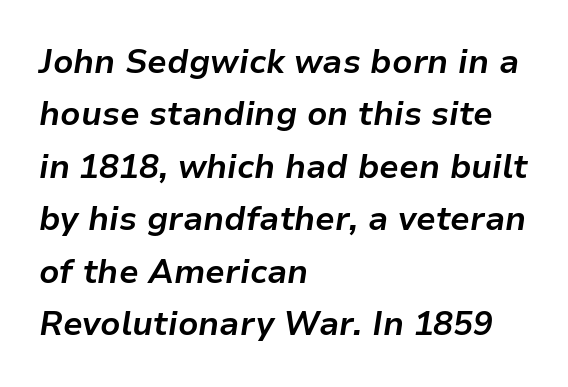
Q: Is the text bold? A: Yes.
Q: Is the text italic (slanted)? A: Yes, it leans right by about 9 degrees.
Q: Is the text underlined? A: No.
Q: How is the paragraph aligned? A: Left-aligned.
Q: Is the spacing between letters normal or unusually wide? A: Normal.
Q: Is the spacing between lines tight, normal or loose? A: Normal.
Q: Width (condensed, normal, or wide)? A: Normal.
Q: Stroke contrast? A: Low.
Q: x-height? A: Medium.
Q: Monospaced? A: No.
